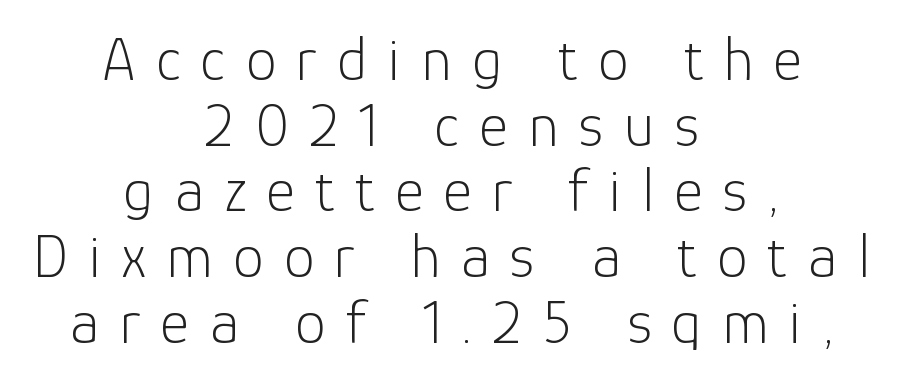
Q: Is the text bold? A: No.
Q: Is the text italic (slanted)? A: No, it is upright.
Q: Is the typeface a serif or a sans-serif typeface? A: Sans-serif.
Q: Is the text underlined? A: No.
Q: How is the paragraph aligned? A: Centered.
Q: Is the spacing between letters normal or unusually wide? A: Unusually wide.
Q: Is the spacing between lines tight, normal or loose? A: Tight.
Q: Width (condensed, normal, or wide)? A: Normal.
Q: Stroke contrast? A: Low.
Q: x-height? A: Medium.
Q: Monospaced? A: No.
